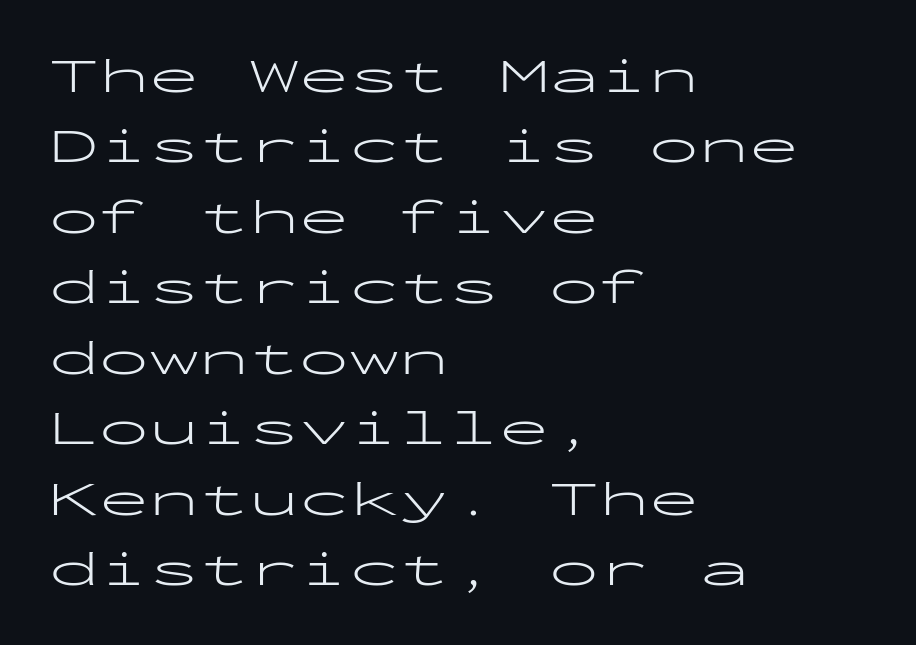
The image shows 50 px light, wide sans-serif type, upright, monospaced; set left-aligned, normal line spacing (1.41x), normal letter spacing, not underlined; low stroke contrast and a medium x-height.
